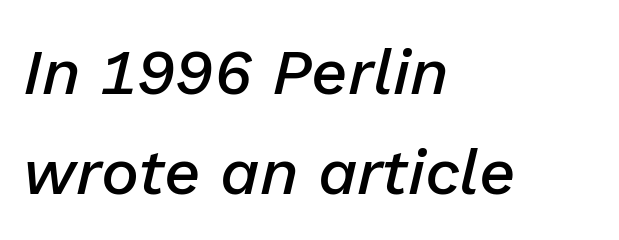
Whoever set this chose a conventional vertical rhythm. In CSS terms this would be text-align: left. Check the space under the baseline: it is left empty. The face used here is proportionally spaced, like ordinary book or web type. Rendered with sloped, italic letterforms. Glyph-to-glyph distance matches everyday printed text.
